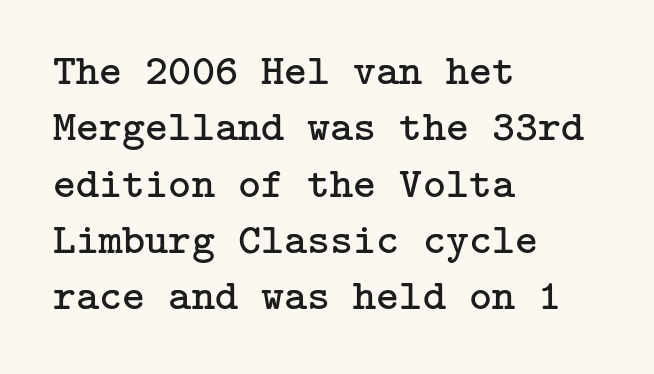
The image shows 44 px regular-weight serif type, upright; set left-aligned, normal line spacing (1.28x), normal letter spacing, not underlined; low stroke contrast and a medium x-height.
